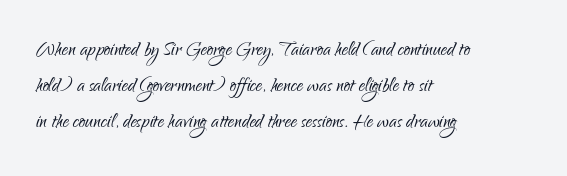
The image shows 25 px text type; set left-aligned, normal line spacing (1.44x), normal letter spacing, not underlined.
